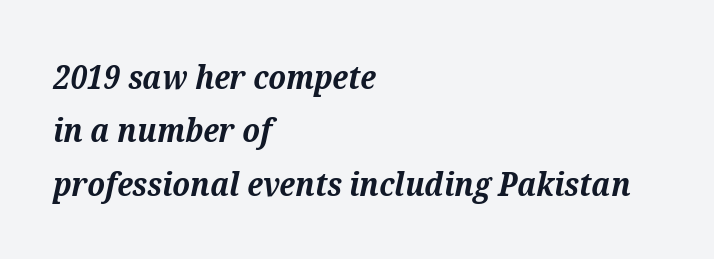
{"serif": "yes", "italic": "yes", "lean": "right", "slant_degrees": 12, "bold": "yes", "weight": "bold", "width": "normal", "stroke_contrast": "medium", "x_height": "medium", "monospaced": "no", "underline": "no", "align": "left", "line_spacing": "normal", "line_spacing_ratio": 1.62, "letter_spacing": "normal", "letter_spacing_em": 0.0, "glyph_px": 33}
